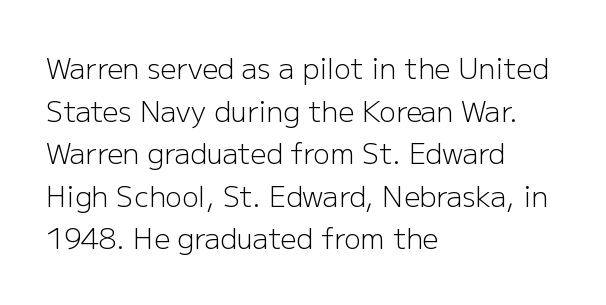
The image shows 28 px light sans-serif type, upright; set left-aligned, normal line spacing (1.52x), normal letter spacing, not underlined; low stroke contrast and a medium x-height.
